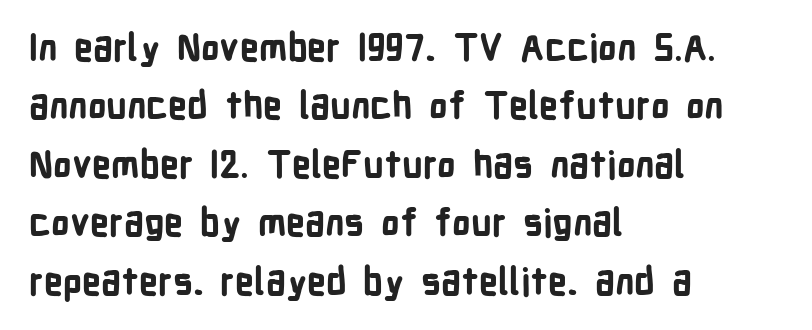
The image shows 37 px bold, condensed sans-serif type, upright; set left-aligned, normal line spacing (1.58x), normal letter spacing, not underlined; low stroke contrast and a medium x-height.
